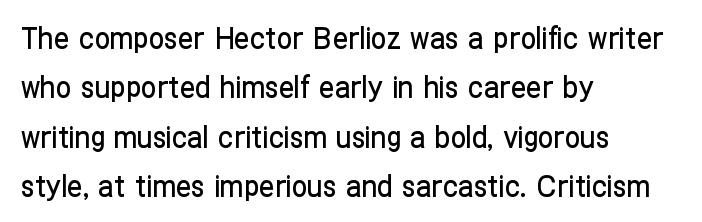
The image shows 31 px condensed sans-serif type, upright; set left-aligned, normal line spacing (1.59x), normal letter spacing, not underlined; low stroke contrast and a medium x-height.
